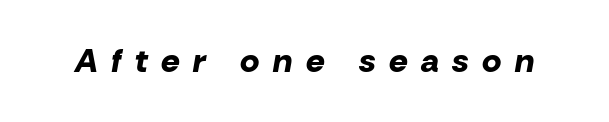
Observe the wide spacing: letters keep a clear distance from each other. The words here are not underlined. Quick note: italic. A typesetter would call this proportional, since set widths differ per character. Heavy-handed strokes throughout: this text is bold.
